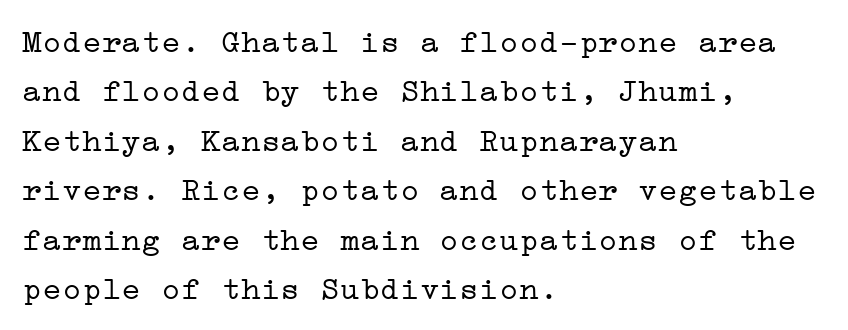
Q: Is the text bold? A: No.
Q: Is the text italic (slanted)? A: No, it is upright.
Q: Is the typeface a serif or a sans-serif typeface? A: Serif.
Q: Is the text underlined? A: No.
Q: How is the paragraph aligned? A: Left-aligned.
Q: Is the spacing between letters normal or unusually wide? A: Normal.
Q: Is the spacing between lines tight, normal or loose? A: Normal.
Q: Width (condensed, normal, or wide)? A: Wide.
Q: Stroke contrast? A: Low.
Q: x-height? A: Medium.
